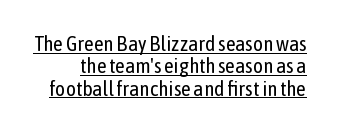
The lettering holds an erect, upright posture throughout. Rows of type sit shoulder to shoulder in the vertical direction. A quiet, ordinary-to-light weight characterises the typeface. Compared with typical body copy, the letter spacing here is the same.
